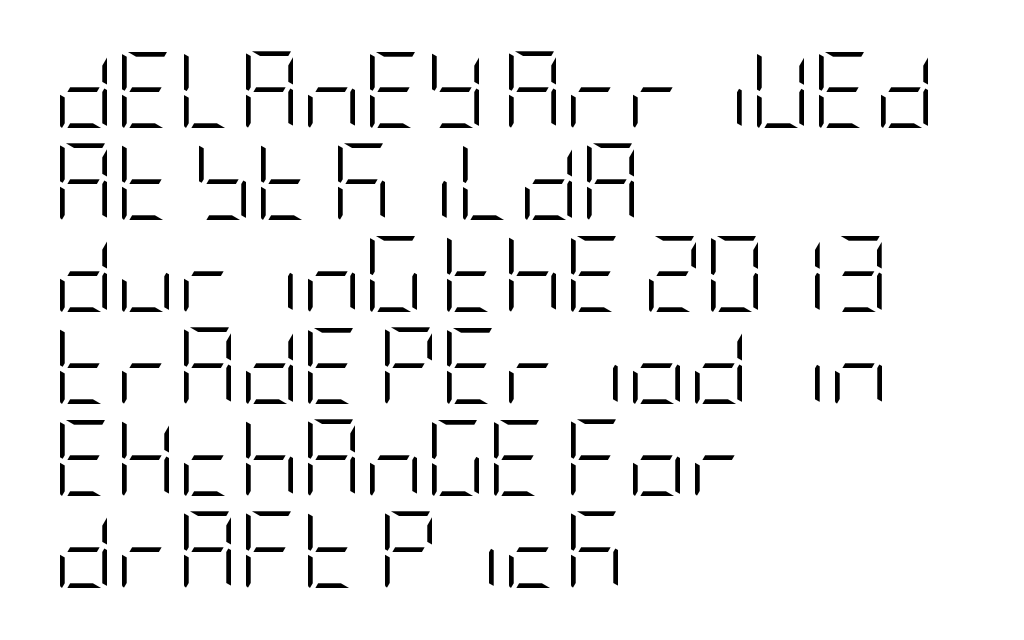
Ordinary non-slanted type is in use. Glance below the letters and you will spot only blank space. A typesetter would label this face a sans. Default kerning and tracking; the words read as compact shapes. If you drew a ruler down the left edge, every line would touch it.
